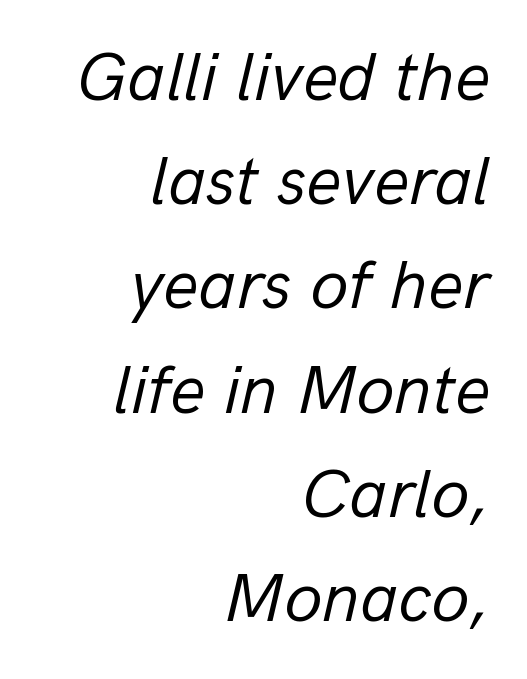
The image shows 69 px regular-weight type, italic (leaning right); set right-aligned, normal line spacing (1.51x), normal letter spacing, not underlined; low stroke contrast and a medium x-height.
